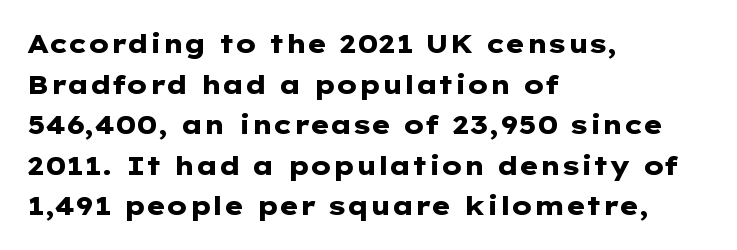
{"italic": "no", "bold": "yes", "underline": "no", "align": "left", "line_spacing": "normal", "line_spacing_ratio": 1.56, "letter_spacing": "normal", "letter_spacing_em": 0.0, "glyph_px": 26}
